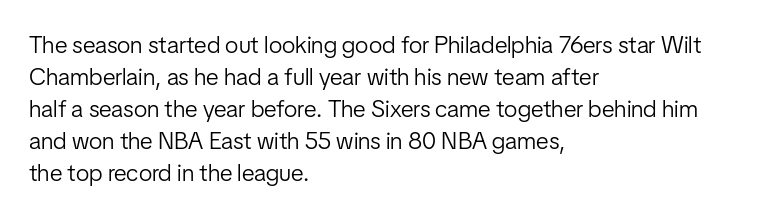
The image shows 24 px text type, upright; set left-aligned, normal line spacing (1.33x), normal letter spacing, not underlined.
